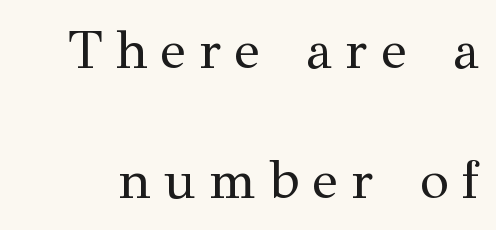
The font is comparable to plain body text, perhaps lighter. Unmarked baselines from the first word to the last. You could not count columns in this text — the font is proportionally spaced. Short note: letters widely spaced. Rendered with straight, roman letterforms.
